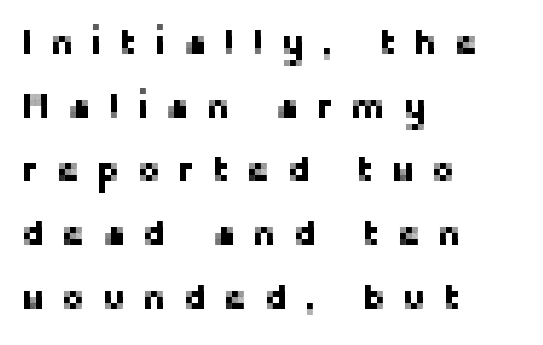
Note: no serifs on the glyphs. The horizontal fit of the characters is loose and conspicuously gappy. Type without underlining. Where is the straight margin? On the left. Italic: no, the glyphs are upright roman.
